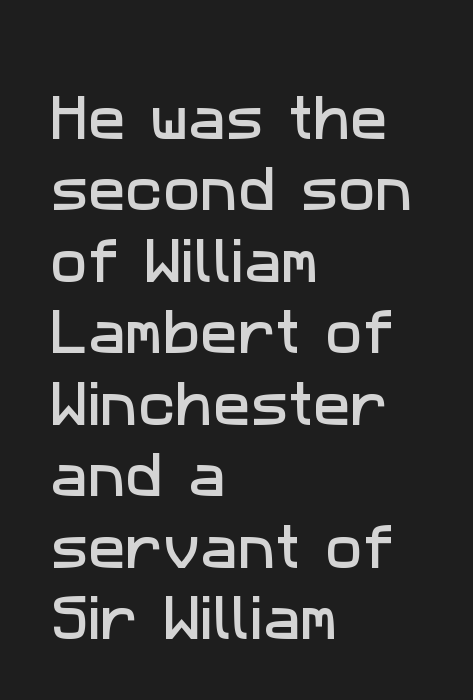
Q: Is the typeface a serif or a sans-serif typeface? A: Sans-serif.
Q: Is the text underlined? A: No.
Q: How is the paragraph aligned? A: Left-aligned.
Q: Is the spacing between letters normal or unusually wide? A: Normal.
Q: Is the spacing between lines tight, normal or loose? A: Normal.
Q: Width (condensed, normal, or wide)? A: Normal.
Q: Stroke contrast? A: Low.
Q: x-height? A: Medium.
Q: Monospaced? A: No.
